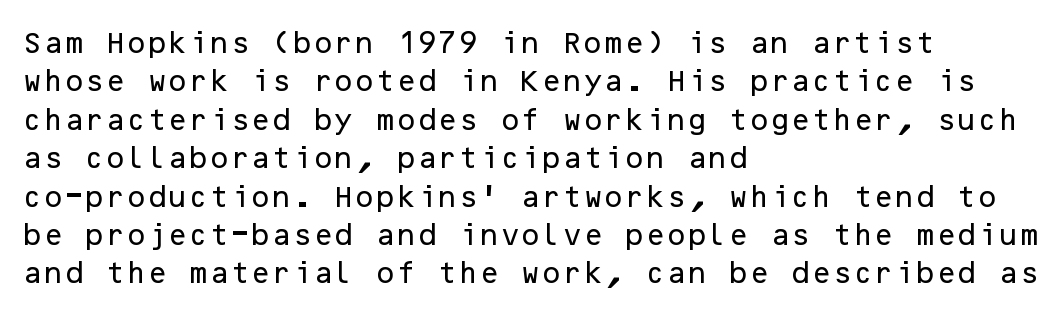
How would I describe the line gaps? Plain and ordinary. Teacher's note: observe the even left margin — that is flush-left alignment. Decoration check: the copy has no underline. Characters follow at the spacing the type designer built in. Is there any slant? The stems are plumb.
